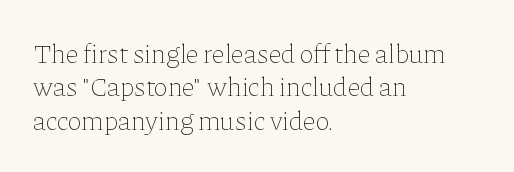
{"italic": "no", "bold": "no", "underline": "no", "align": "left", "line_spacing_ratio": 1.24, "letter_spacing": "normal", "letter_spacing_em": 0.0, "glyph_px": 27}
